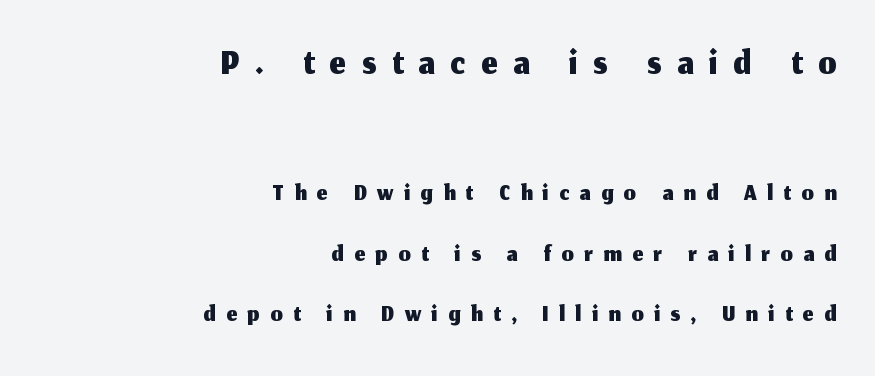
The ragged edge is on the left, which tells us the setting is flush right. Plain, unruled lines of type. This sample has the flowing, uneven cadence of proportional lettering. A roman cut, with each character standing at attention.
